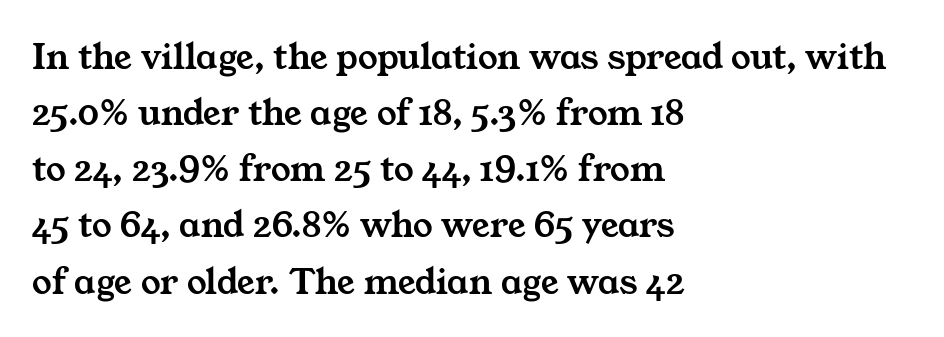
{"serif": "yes", "width": "wide", "stroke_contrast": "medium", "x_height": "medium", "monospaced": "no", "underline": "no", "align": "left", "line_spacing": "normal", "line_spacing_ratio": 1.44, "letter_spacing": "normal", "letter_spacing_em": 0.0, "glyph_px": 39}
